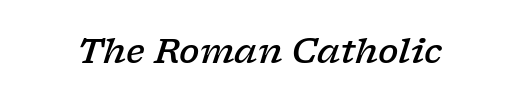
The image shows 34 px semibold, wide serif type, italic (leaning right); set normal letter spacing, not underlined; low stroke contrast and a medium x-height.
